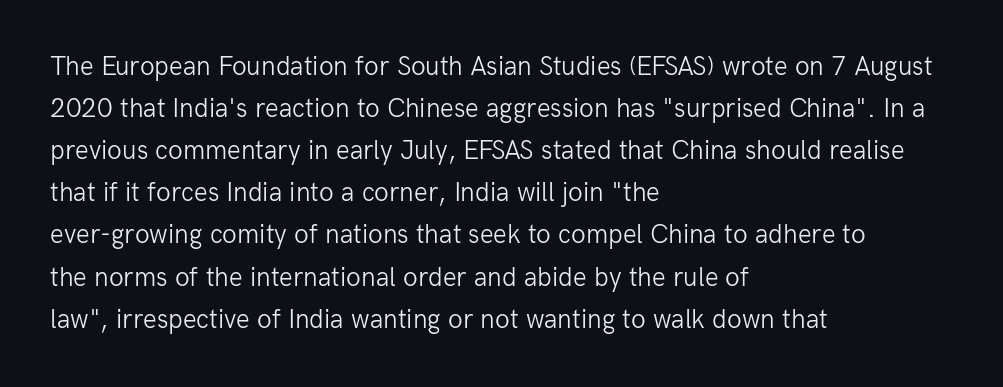
{"italic": "no", "bold": "no", "underline": "no", "align": "left", "line_spacing": "normal", "line_spacing_ratio": 1.56, "letter_spacing": "normal", "letter_spacing_em": 0.0, "glyph_px": 27}
